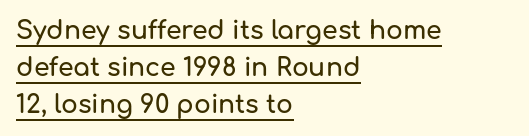
{"italic": "no", "underline": "yes", "align": "left", "line_spacing": "normal", "line_spacing_ratio": 1.49, "letter_spacing": "normal", "letter_spacing_em": 0.0, "glyph_px": 25}
